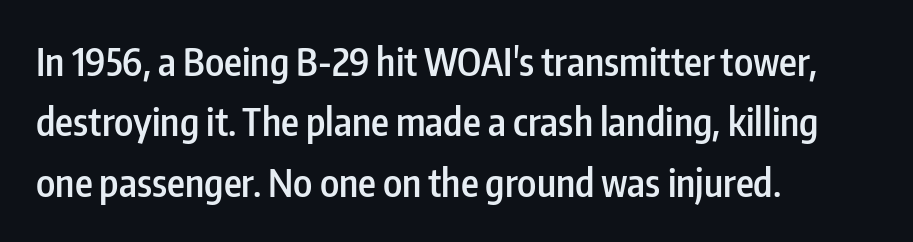
Every letter is mildly thick-stroked: semibold rather than bold. A roman cut, with each character standing at attention. Type style note: lacks serifs. Line spacing here is normal. Here the designer chose a conventional face with non-uniform glyph widths.
